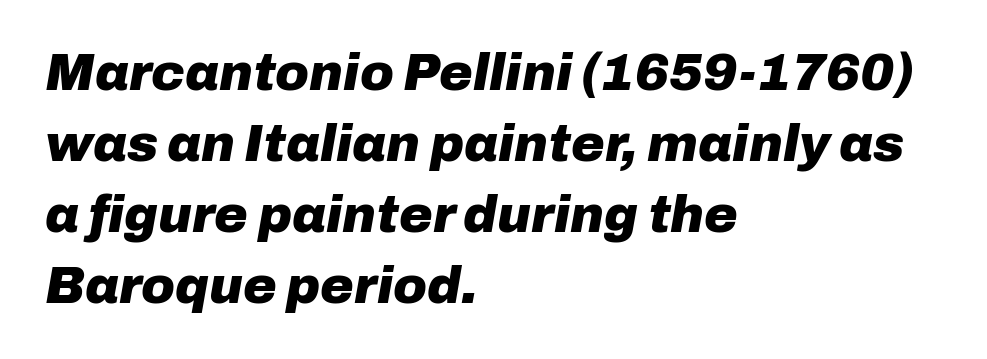
{"italic": "yes", "lean": "right", "slant_degrees": 10, "bold": "yes", "weight": "heavy", "width": "normal", "stroke_contrast": "low", "x_height": "medium", "monospaced": "no", "underline": "no", "align": "left", "line_spacing": "normal", "line_spacing_ratio": 1.39, "letter_spacing": "normal", "letter_spacing_em": 0.0, "glyph_px": 51}
